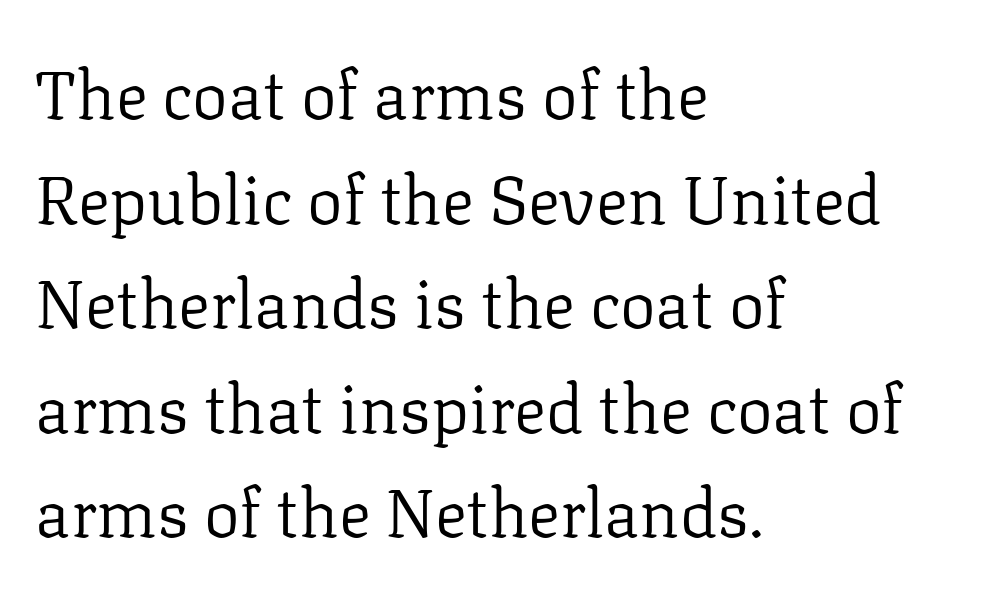
No italicization has been applied; the sample stays upright. Honestly, the letter spacing is just normal — you wouldn't notice it. A quiet, ordinary-to-light weight characterises the typeface. Underlining? Definitely not there. These lines are rendered in a variable-pitch font. Alignment: flush left.
